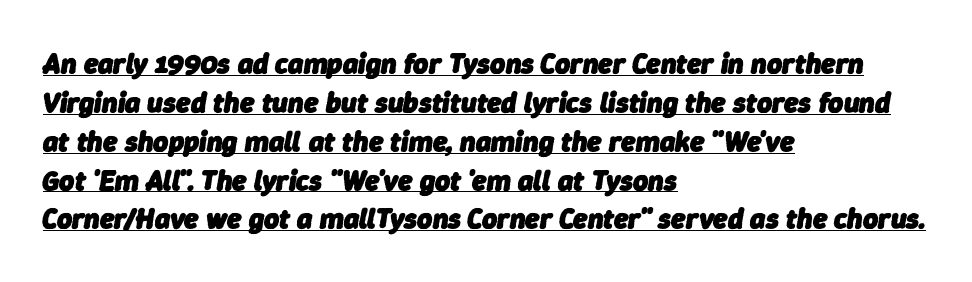
{"italic": "yes", "lean": "right", "slant_degrees": 9, "bold": "yes", "weight": "heavy", "width": "normal", "stroke_contrast": "low", "x_height": "medium", "monospaced": "no", "underline": "yes", "align": "left", "line_spacing": "normal", "line_spacing_ratio": 1.34, "letter_spacing": "normal", "letter_spacing_em": 0.0, "glyph_px": 29}
